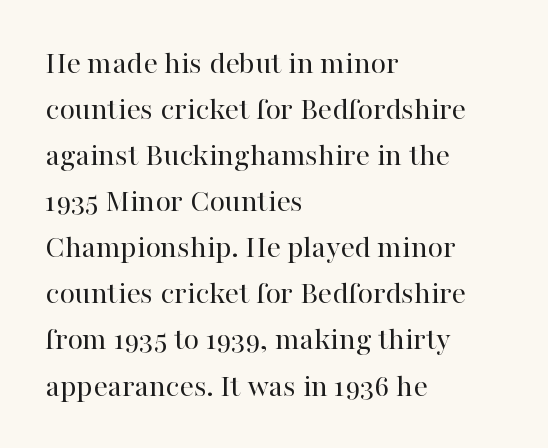
{"serif": "yes", "italic": "no", "bold": "no", "weight": "regular", "width": "normal", "stroke_contrast": "high", "x_height": "medium", "monospaced": "no", "underline": "no", "align": "left", "line_spacing": "normal", "line_spacing_ratio": 1.44, "letter_spacing": "normal", "letter_spacing_em": 0.0, "glyph_px": 32}
